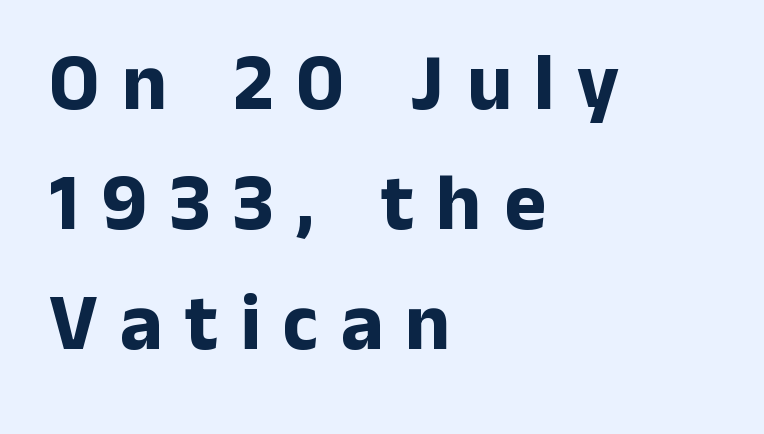
{"serif": "no", "italic": "no", "bold": "yes", "weight": "bold", "width": "normal", "stroke_contrast": "low", "x_height": "medium", "monospaced": "no", "underline": "no", "align": "left", "line_spacing": "normal", "line_spacing_ratio": 1.5, "letter_spacing": "wide", "letter_spacing_em": 0.28, "glyph_px": 80}
